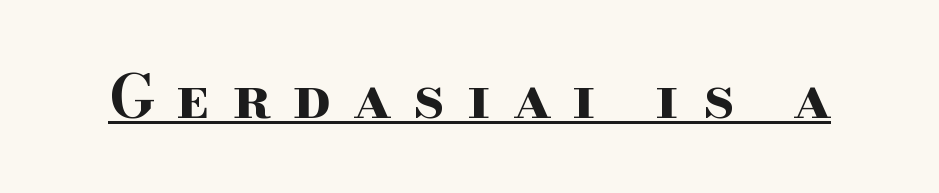
{"serif": "yes", "italic": "no", "bold": "yes", "weight": "bold", "width": "wide", "stroke_contrast": "high", "x_height": "small", "monospaced": "no", "underline": "yes", "letter_spacing": "wide", "letter_spacing_em": 0.37, "glyph_px": 59}
